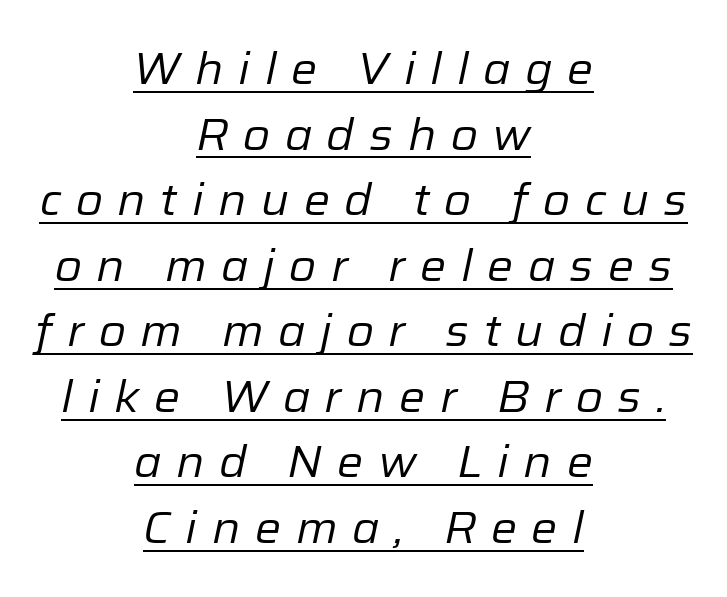
The rendering positions every line midway between the sides. This block has exactly the height ordinary leading produces. Quick note: underline on. Stem width sits at or under what a default text font uses. This sample uses an oblique cut, with every glyph tilted off the vertical.
